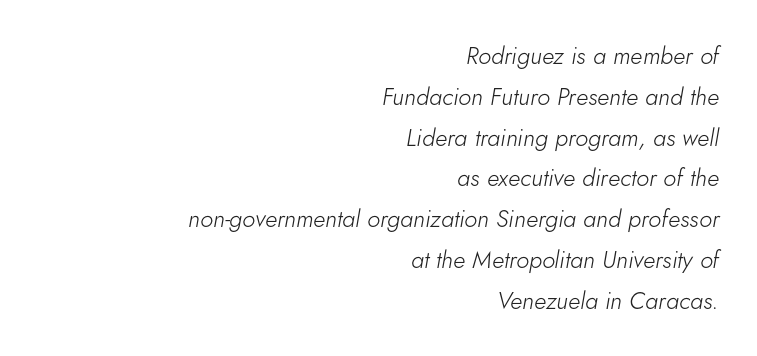
The image shows 24 px text type, italic (leaning right); set right-aligned, normal line spacing (1.7x), normal letter spacing, not underlined.
